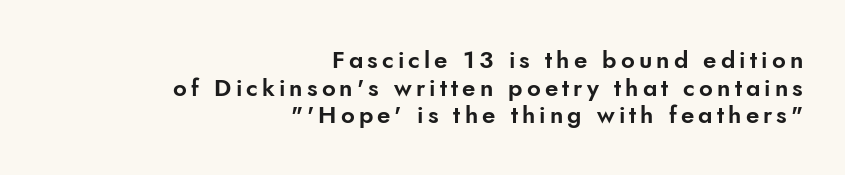
The image shows 24 px text type, upright; set right-aligned, tight line spacing (1.15x), not underlined.
